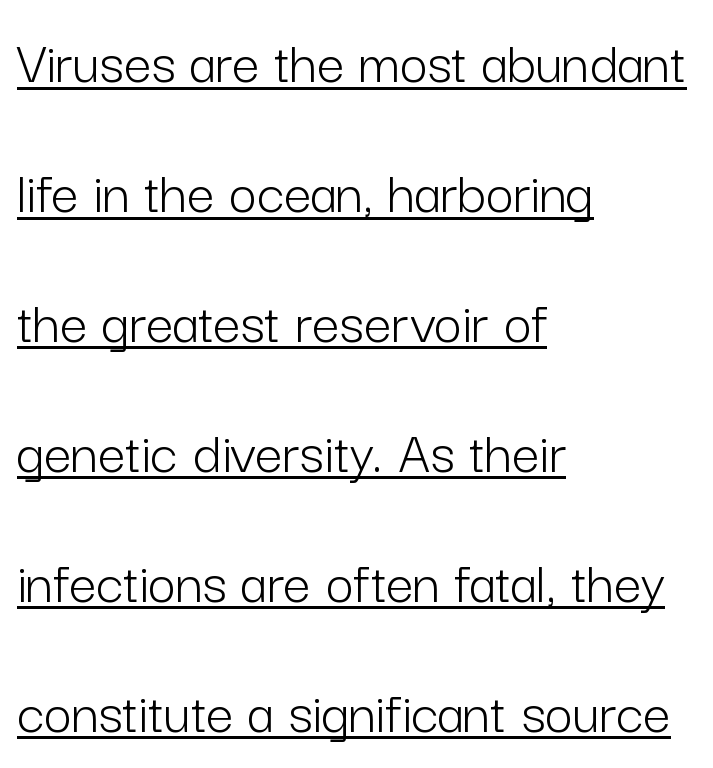
{"serif": "no", "italic": "no", "bold": "no", "weight": "light", "width": "normal", "stroke_contrast": "low", "x_height": "medium", "monospaced": "no", "underline": "yes", "align": "left", "line_spacing": "loose", "line_spacing_ratio": 2.13, "letter_spacing": "normal", "letter_spacing_em": 0.0, "glyph_px": 61}
